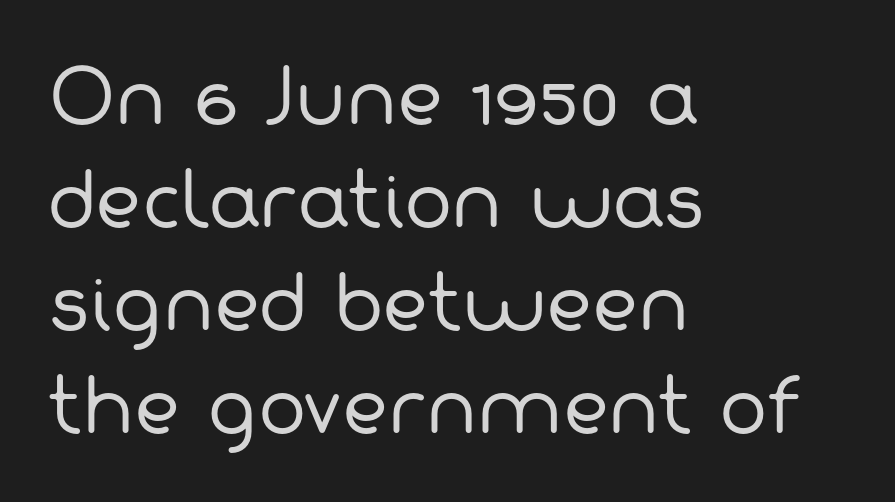
{"serif": "no", "bold": "no", "weight": "regular", "width": "normal", "stroke_contrast": "low", "x_height": "medium", "monospaced": "no", "underline": "no", "align": "left", "line_spacing": "normal", "line_spacing_ratio": 1.43, "letter_spacing": "normal", "letter_spacing_em": 0.0, "glyph_px": 72}
